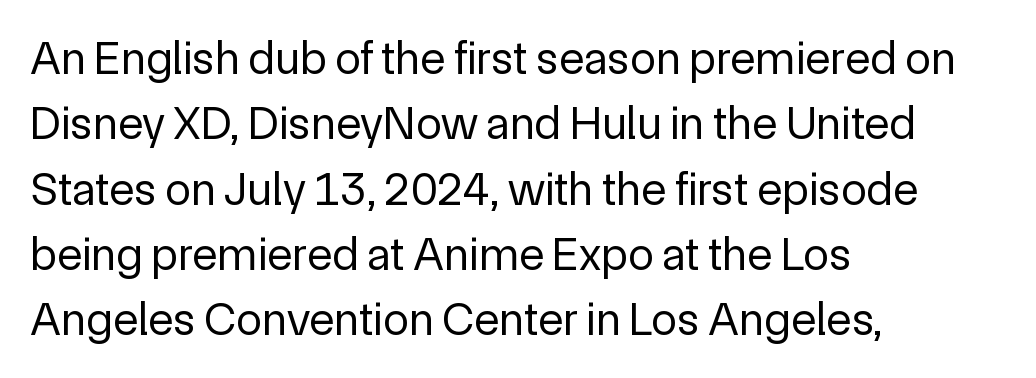
The image shows 47 px regular-weight sans-serif type, upright; set left-aligned, normal line spacing (1.39x), normal letter spacing, not underlined; a medium x-height.
